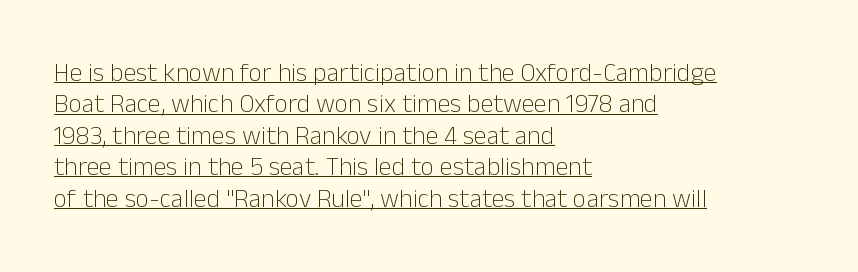
Q: Is the text bold? A: No.
Q: Is the text italic (slanted)? A: No, it is upright.
Q: Is the text underlined? A: Yes.
Q: How is the paragraph aligned? A: Left-aligned.
Q: Is the spacing between letters normal or unusually wide? A: Normal.
